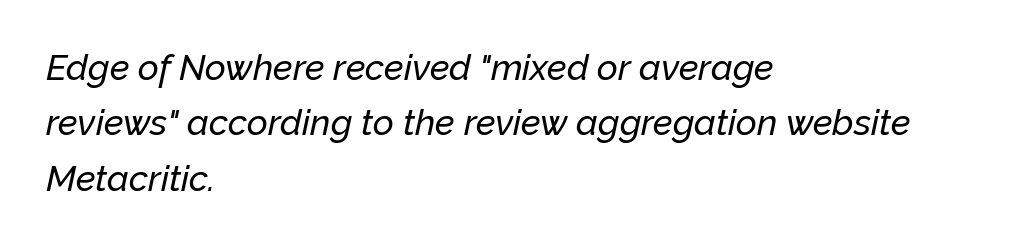
Q: Is the text italic (slanted)? A: Yes, it leans right by about 12 degrees.
Q: Is the text underlined? A: No.
Q: How is the paragraph aligned? A: Left-aligned.
Q: Is the spacing between letters normal or unusually wide? A: Normal.
Q: Is the spacing between lines tight, normal or loose? A: Normal.
Q: Width (condensed, normal, or wide)? A: Normal.
Q: Stroke contrast? A: Low.
Q: x-height? A: Medium.
Q: Monospaced? A: No.
